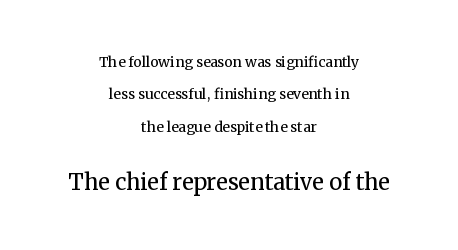
Visually, the bottom section dominates because its glyphs are scaled up. Line starts and ends both wander, symmetrically. The gap between lines stays unmarked. The typeface has the unassuming heft of standard copy or less. How would I describe the line gaps? Wide and relaxed. Look at the tracking — it's just the regular setting, nothing added.
